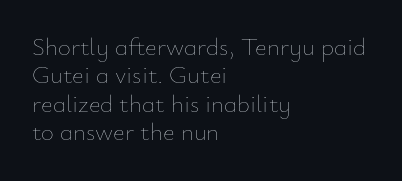
Q: Is the text bold? A: No.
Q: Is the text italic (slanted)? A: No, it is upright.
Q: Is the text underlined? A: No.
Q: How is the paragraph aligned? A: Left-aligned.
Q: Is the spacing between letters normal or unusually wide? A: Normal.
Q: Is the spacing between lines tight, normal or loose? A: Tight.
